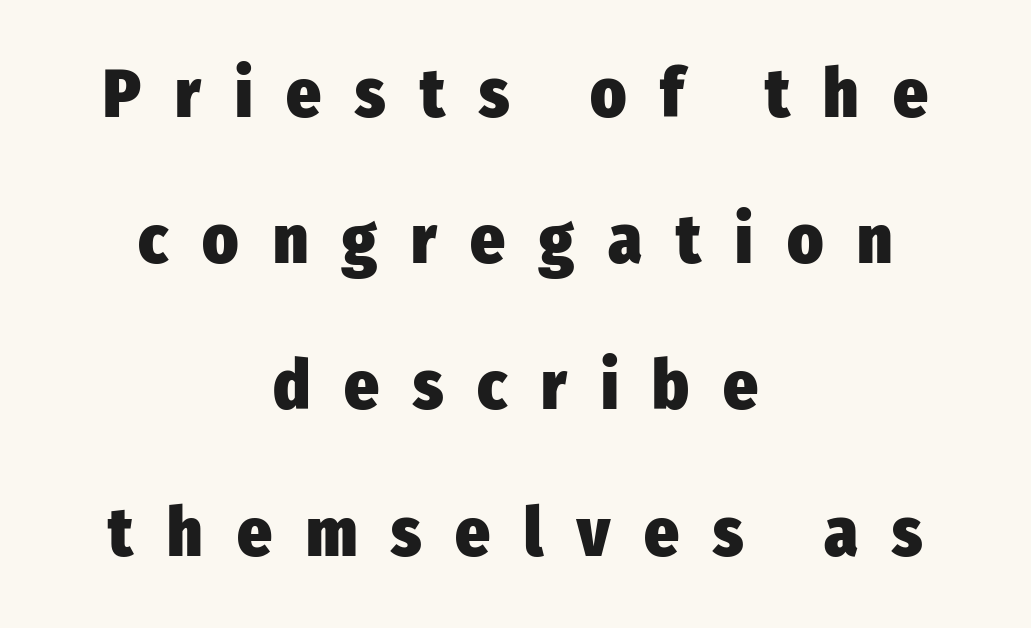
The paragraph shown floats in the horizontal middle. The typeface chosen for these lines omits serifs. In terms of leading, this rendering errs on the spacious side. As a designer I'd log this as weight 700, bold. The type is letterspaced generously, with wide tracking.
